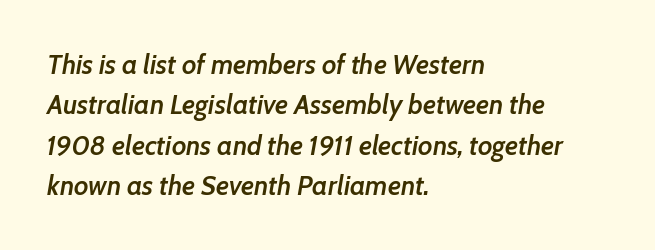
{"italic": "yes", "lean": "right", "slant_degrees": 7, "bold": "semi", "underline": "no", "align": "left", "line_spacing": "normal", "line_spacing_ratio": 1.5, "letter_spacing": "normal", "letter_spacing_em": 0.0, "glyph_px": 27}
